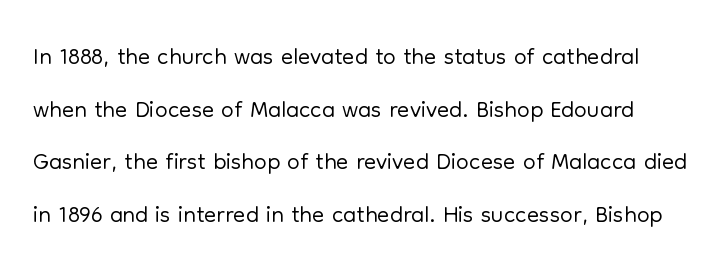
{"serif": "no", "italic": "no", "bold": "no", "weight": "light", "width": "normal", "stroke_contrast": "low", "x_height": "medium", "monospaced": "no", "underline": "no", "line_spacing": "normal", "line_spacing_ratio": 1.46, "letter_spacing": "normal", "letter_spacing_em": 0.0, "glyph_px": 36}
